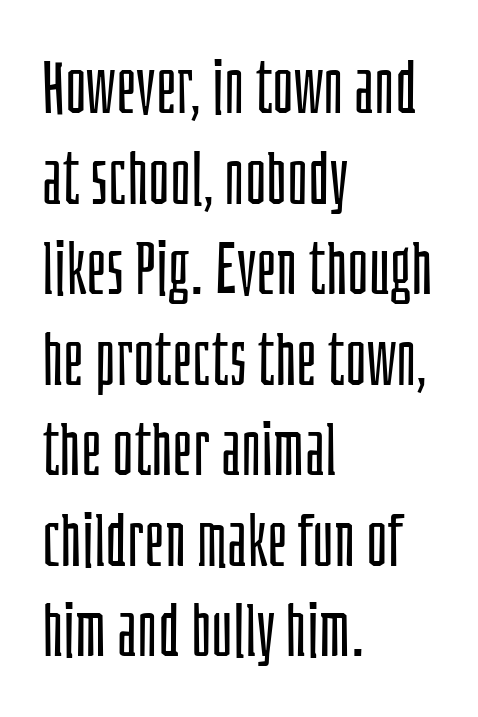
The image shows 73 px light, condensed sans-serif type, upright; set left-aligned, line spacing 1.24x, normal letter spacing, not underlined; low stroke contrast and a large x-height.
